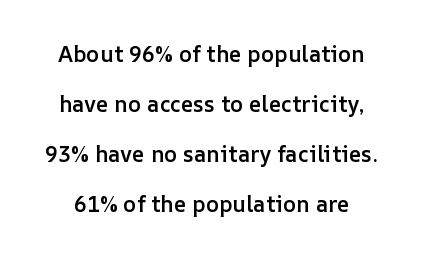
No italicization has been applied; the sample stays upright. Letters rest on an invisible, unmarked baseline. Does the weight exceed regular? Yes, but only to semibold. A great deal of white space separates one row of letters from the next. Tracking here is standard; glyphs follow each other at the usual distance.
